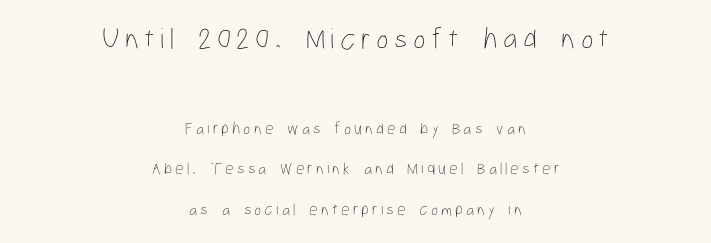
Between these two stacked blocks, the higher one wins on size. The letters advance in unequal steps, a hallmark of proportional type. Weight: not bold — regular or lighter. Does the lettering tilt? It doesn't — this is upright. Each row of text sits above clean, open space. Teacher's note: observe the equal gaps on both sides — that is centered alignment.
